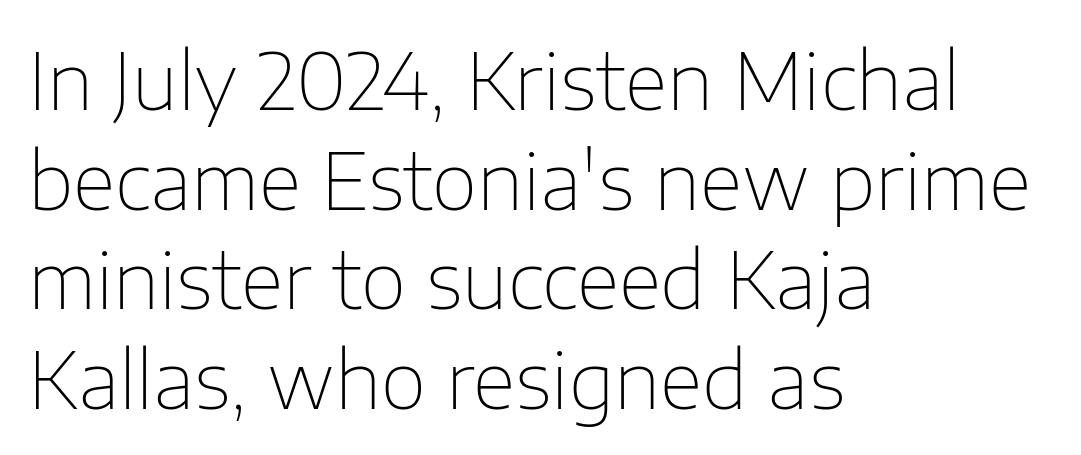
{"serif": "no", "italic": "no", "bold": "no", "weight": "thin", "width": "normal", "stroke_contrast": "low", "x_height": "medium", "monospaced": "no", "underline": "no", "align": "left", "line_spacing": "normal", "line_spacing_ratio": 1.26, "letter_spacing": "normal", "letter_spacing_em": 0.0, "glyph_px": 79}
